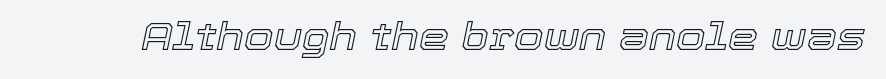
{"italic": "yes", "lean": "right", "slant_degrees": 12, "width": "normal", "x_height": "medium", "monospaced": "no", "underline": "no", "letter_spacing": "normal", "letter_spacing_em": 0.0, "glyph_px": 38}
